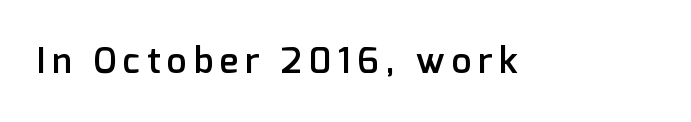
Q: Is the text bold? A: Semi-bold.
Q: Is the text italic (slanted)? A: No, it is upright.
Q: Is the typeface a serif or a sans-serif typeface? A: Sans-serif.
Q: Is the text underlined? A: No.
Q: Width (condensed, normal, or wide)? A: Normal.
Q: Stroke contrast? A: Low.
Q: x-height? A: Medium.
Q: Monospaced? A: No.
